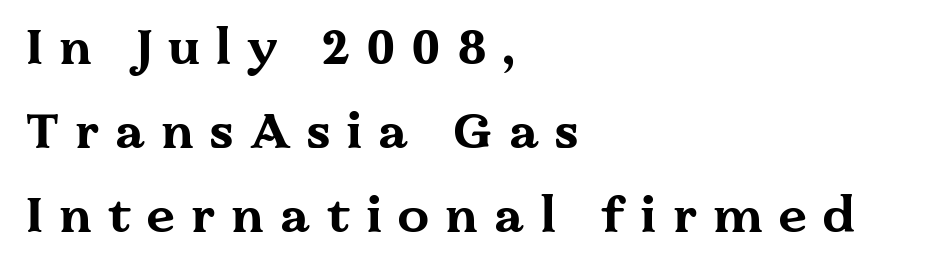
Plenty of ink on the page — the face is bold. Words float on clear page, feet unadorned. These lines are composed in type with serifs. The paragraph shown leans on its left margin. Looks like regular typesetting: each glyph gets only the width it needs. These lines have a slow, spaced-out rhythm from letter to letter.
